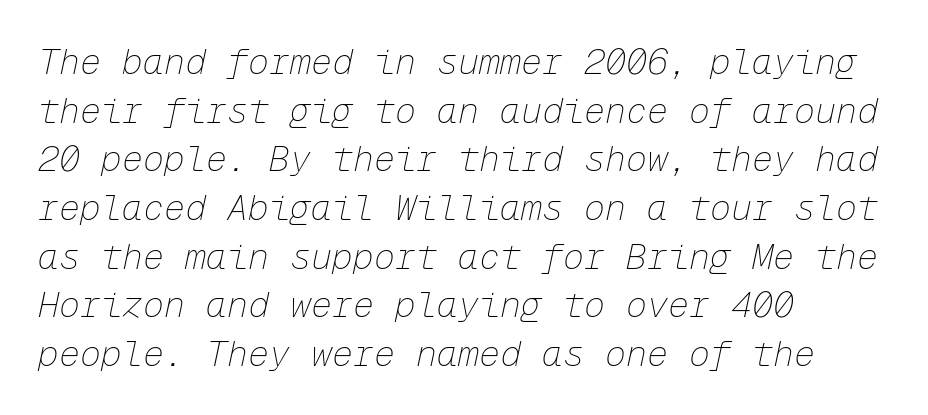
{"italic": "yes", "lean": "right", "slant_degrees": 12, "bold": "no", "weight": "thin", "width": "normal", "stroke_contrast": "low", "x_height": "medium", "monospaced": "yes", "underline": "no", "align": "left", "line_spacing": "normal", "line_spacing_ratio": 1.39, "letter_spacing": "normal", "letter_spacing_em": 0.0, "glyph_px": 35}
